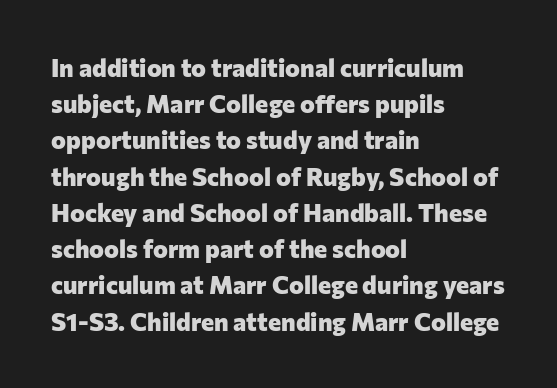
The image shows 25 px bold type, upright; set left-aligned, normal line spacing (1.45x), normal letter spacing, not underlined.
